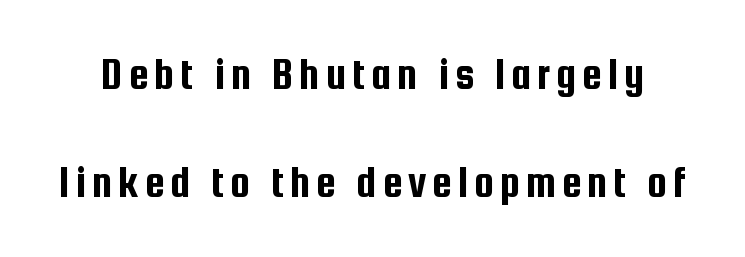
The image shows 45 px condensed sans-serif type, upright; set loose line spacing (2.41x), not underlined; low stroke contrast and a medium x-height.
